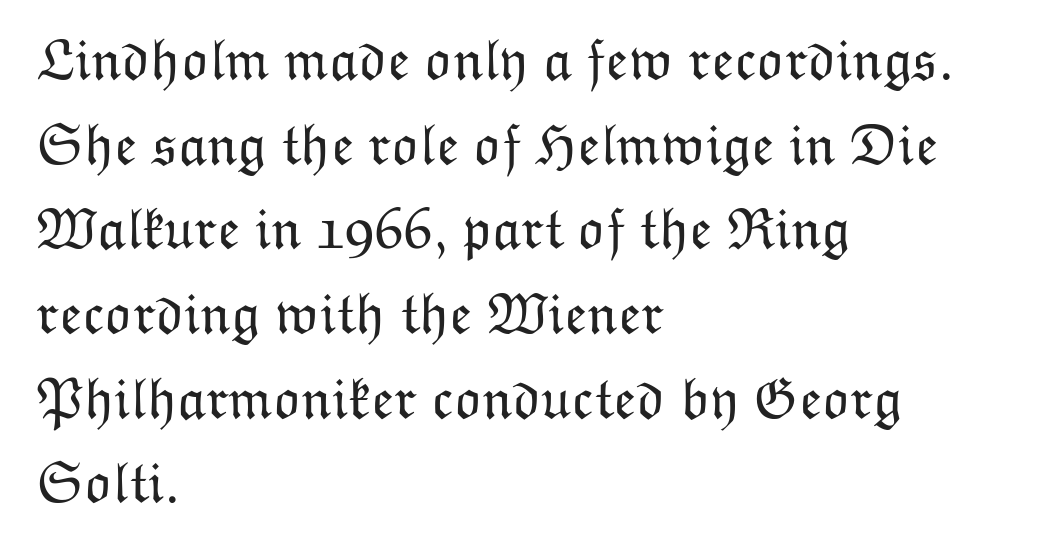
{"italic": "no", "bold": "no", "weight": "light", "width": "normal", "stroke_contrast": "low", "x_height": "medium", "monospaced": "no", "underline": "no", "align": "left", "line_spacing": "normal", "line_spacing_ratio": 1.46, "letter_spacing": "normal", "letter_spacing_em": 0.0, "glyph_px": 58}
